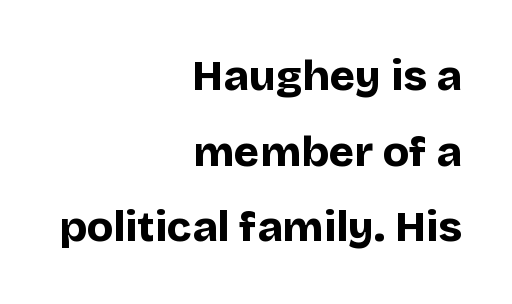
{"serif": "no", "italic": "no", "bold": "yes", "weight": "bold", "width": "normal", "stroke_contrast": "low", "x_height": "large", "monospaced": "no", "underline": "no", "align": "right", "line_spacing_ratio": 1.76, "letter_spacing": "normal", "letter_spacing_em": 0.0, "glyph_px": 43}
